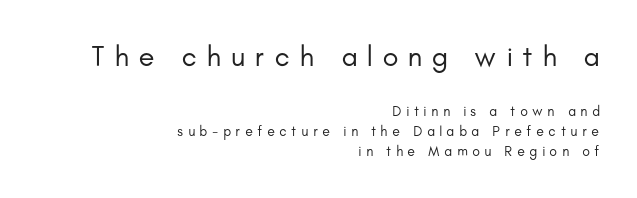
The image shows 29 px regular-weight sans-serif type, upright; set right-aligned, normal line spacing (1.41x), unusually wide letter spacing (+0.34 em), not underlined; the first (top) block is 2.07x larger; low stroke contrast and a small x-height.
